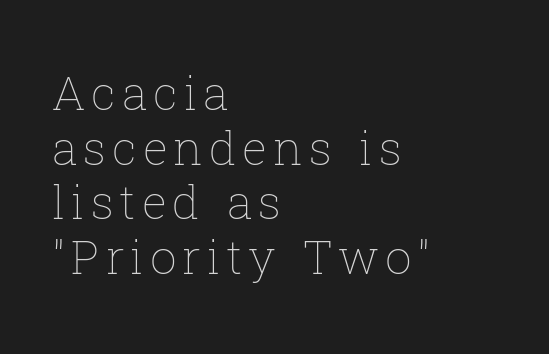
Q: Is the text bold? A: No.
Q: Is the text italic (slanted)? A: No, it is upright.
Q: Is the text underlined? A: No.
Q: How is the paragraph aligned? A: Left-aligned.
Q: Width (condensed, normal, or wide)? A: Normal.
Q: Stroke contrast? A: Low.
Q: x-height? A: Medium.
Q: Monospaced? A: No.
